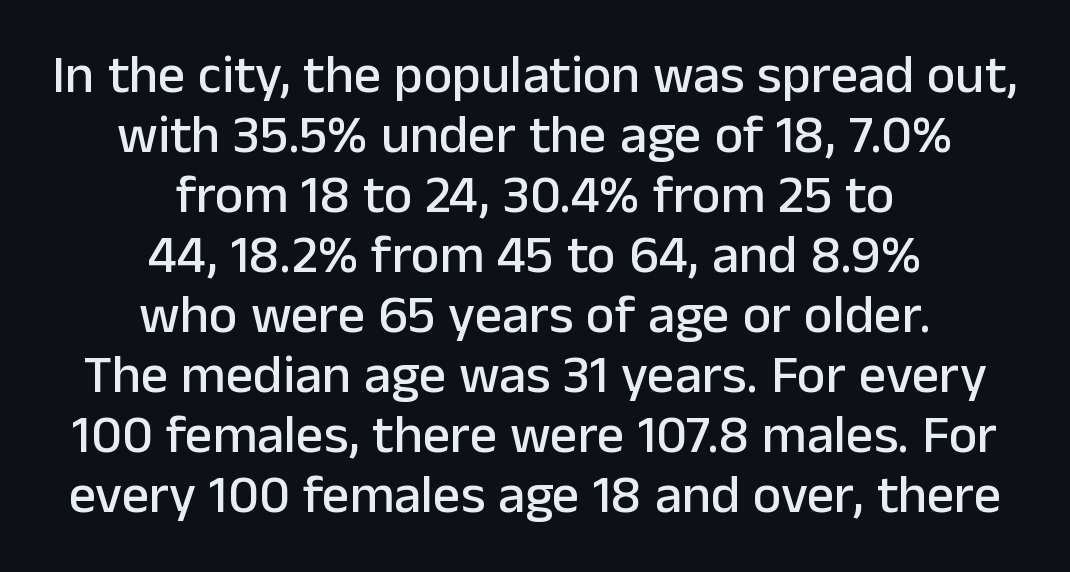
Q: Is the text italic (slanted)? A: No, it is upright.
Q: Is the typeface a serif or a sans-serif typeface? A: Sans-serif.
Q: Is the text underlined? A: No.
Q: How is the paragraph aligned? A: Centered.
Q: Is the spacing between letters normal or unusually wide? A: Normal.
Q: Is the spacing between lines tight, normal or loose? A: Tight.
Q: Width (condensed, normal, or wide)? A: Normal.
Q: Stroke contrast? A: Low.
Q: x-height? A: Medium.
Q: Monospaced? A: No.
